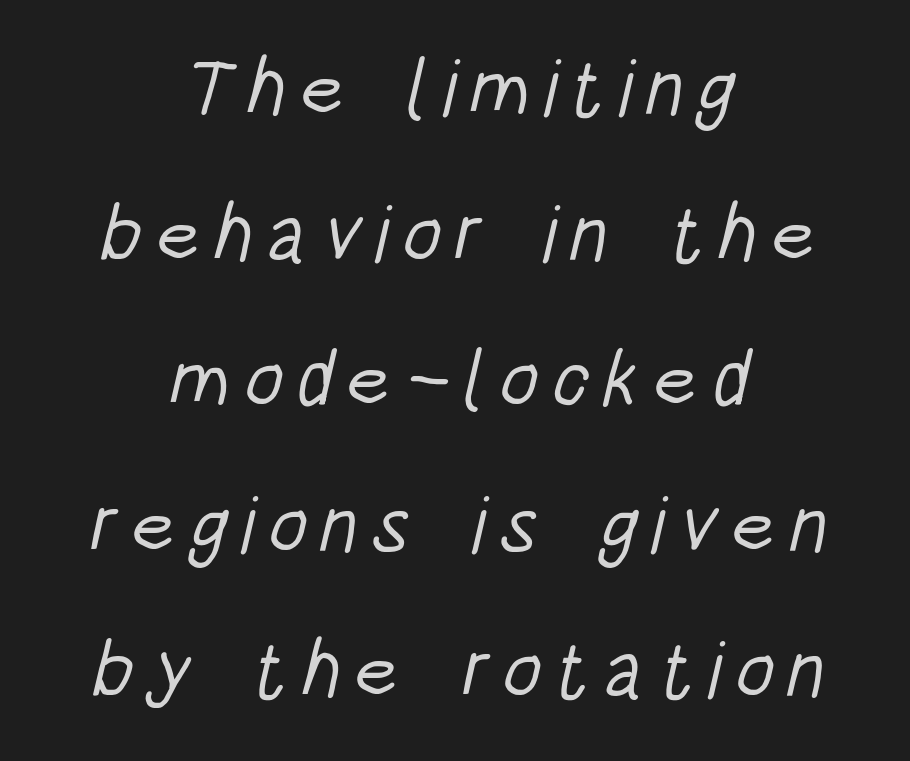
Q: Is the text bold? A: No.
Q: Is the typeface a serif or a sans-serif typeface? A: Sans-serif.
Q: Is the text underlined? A: No.
Q: How is the paragraph aligned? A: Centered.
Q: Width (condensed, normal, or wide)? A: Condensed.
Q: Stroke contrast? A: Low.
Q: x-height? A: Large.
Q: Monospaced? A: No.
